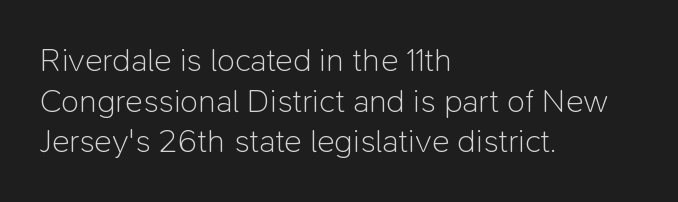
The image shows 33 px light sans-serif type, upright; set left-aligned, line spacing 1.23x, normal letter spacing, not underlined; low stroke contrast and a medium x-height.
